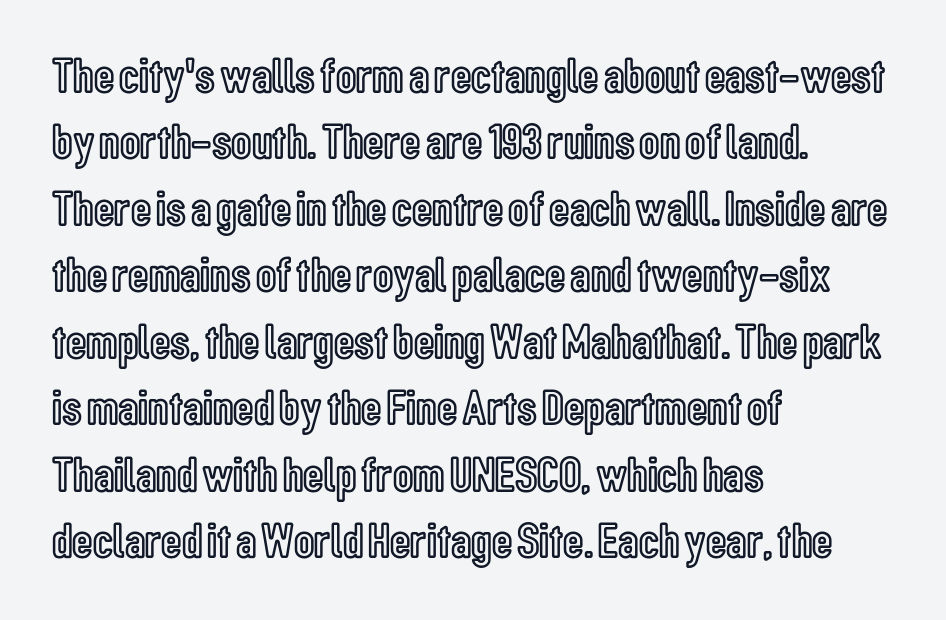
Q: Is the text italic (slanted)? A: No, it is upright.
Q: Is the text underlined? A: No.
Q: How is the paragraph aligned? A: Left-aligned.
Q: Is the spacing between letters normal or unusually wide? A: Normal.
Q: Is the spacing between lines tight, normal or loose? A: Normal.
Q: Width (condensed, normal, or wide)? A: Condensed.
Q: x-height? A: Medium.
Q: Monospaced? A: No.
